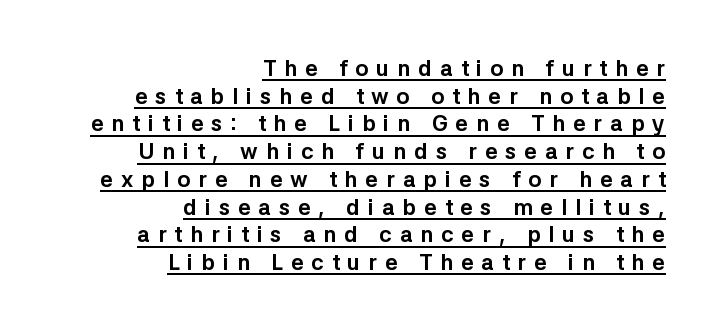
{"italic": "no", "bold": "yes", "underline": "yes", "align": "right", "line_spacing": "normal", "line_spacing_ratio": 1.26, "letter_spacing": "wide", "letter_spacing_em": 0.36, "glyph_px": 22}
